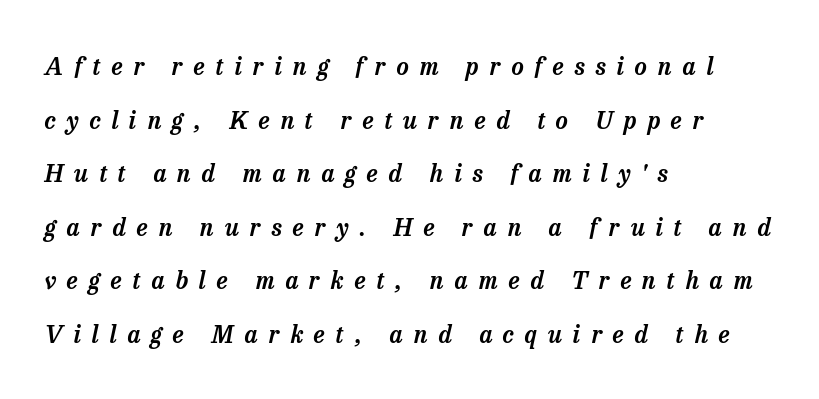
The horizontal fit of the characters is loose and conspicuously gappy. Is the block centered? No — it sits flush against the left margin. The specimen omits any rule beneath the text block's lines. This block would shrink considerably if given ordinary leading; it's expanded now. Slant detected: the letters are inclined.
